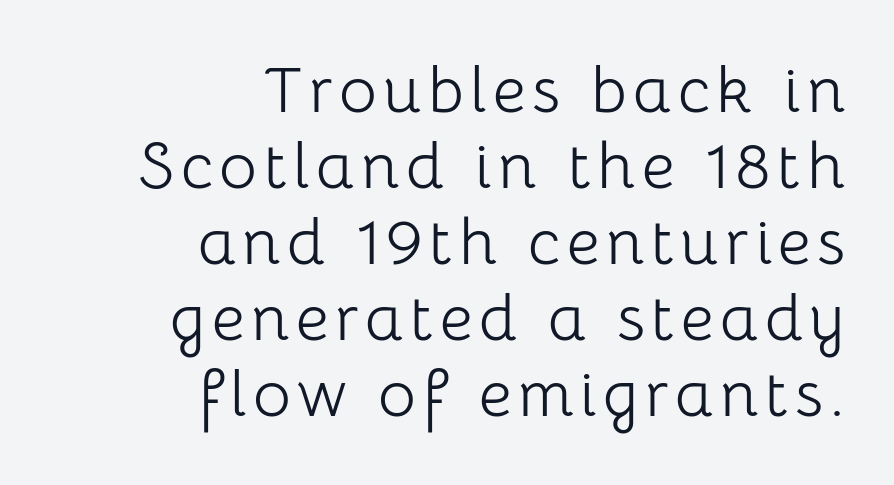
The image shows 65 px light sans-serif type, upright; set right-aligned, line spacing 1.17x, not underlined; low stroke contrast and a medium x-height.
